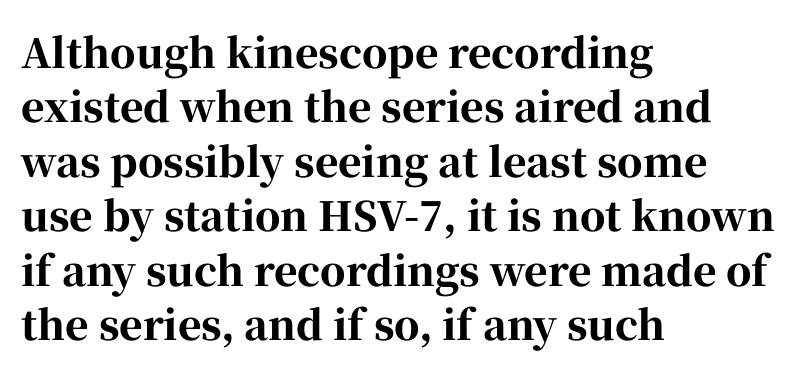
Q: Is the text bold? A: Yes.
Q: Is the text italic (slanted)? A: No, it is upright.
Q: Is the typeface a serif or a sans-serif typeface? A: Serif.
Q: Is the text underlined? A: No.
Q: How is the paragraph aligned? A: Left-aligned.
Q: Is the spacing between letters normal or unusually wide? A: Normal.
Q: Is the spacing between lines tight, normal or loose? A: Normal.
Q: Width (condensed, normal, or wide)? A: Normal.
Q: Stroke contrast? A: High.
Q: x-height? A: Medium.
Q: Monospaced? A: No.
